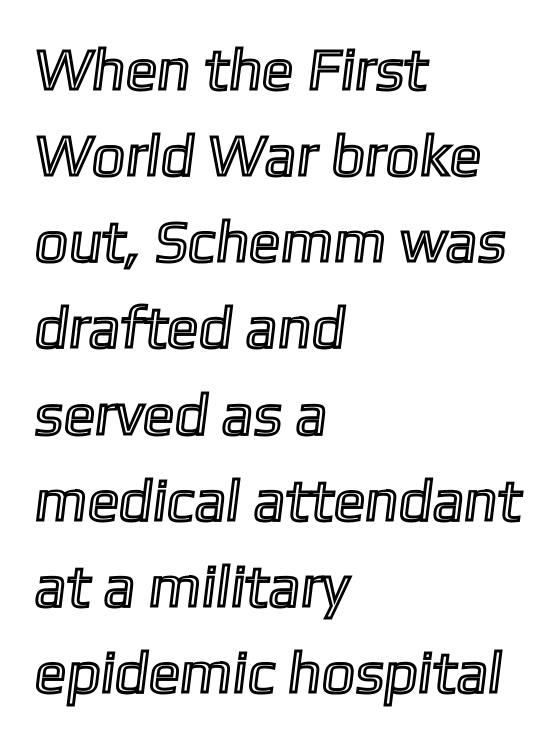
{"width": "normal", "x_height": "medium", "monospaced": "no", "underline": "no", "align": "left", "line_spacing": "normal", "line_spacing_ratio": 1.46, "letter_spacing": "normal", "letter_spacing_em": 0.0, "glyph_px": 59}
